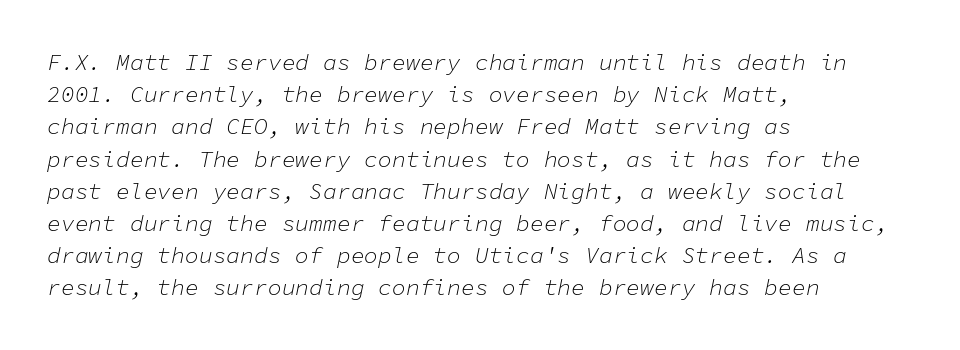
{"italic": "yes", "lean": "right", "slant_degrees": 11, "bold": "no", "underline": "no", "align": "left", "line_spacing": "normal", "line_spacing_ratio": 1.4, "letter_spacing": "normal", "letter_spacing_em": 0.0, "glyph_px": 23}
